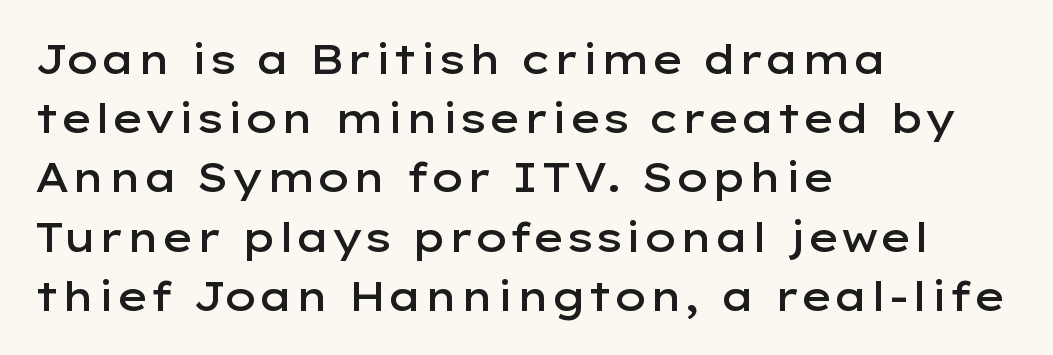
{"serif": "no", "italic": "no", "bold": "semi", "weight": "semibold", "width": "wide", "stroke_contrast": "low", "x_height": "medium", "monospaced": "no", "underline": "no", "align": "left", "line_spacing": "normal", "line_spacing_ratio": 1.48, "letter_spacing": "normal", "letter_spacing_em": 0.0, "glyph_px": 40}
